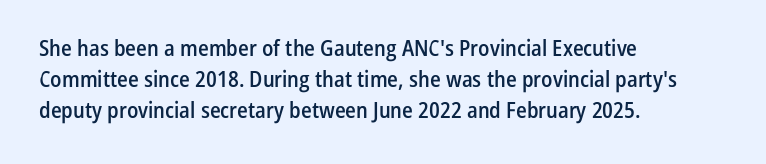
The image shows 22 px text type, upright; set left-aligned, normal line spacing (1.42x), normal letter spacing, not underlined.
